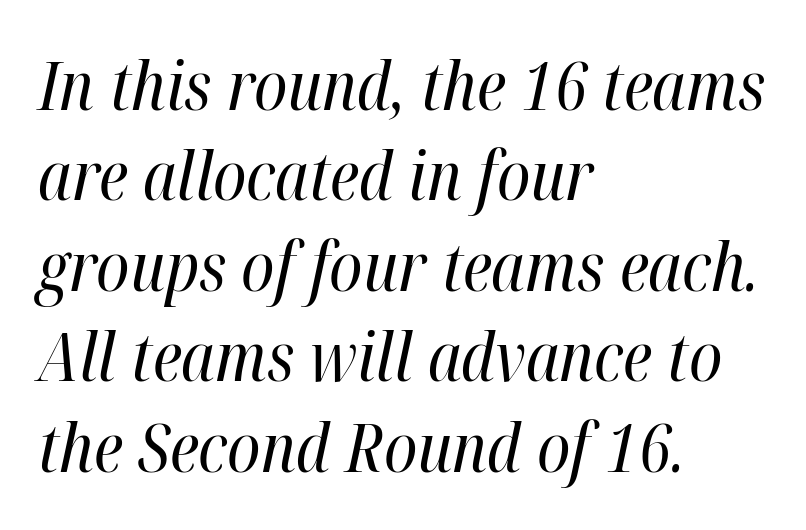
{"italic": "yes", "lean": "right", "slant_degrees": 12, "bold": "no", "weight": "regular", "width": "condensed", "stroke_contrast": "high", "x_height": "medium", "monospaced": "no", "underline": "no", "align": "left", "line_spacing": "normal", "line_spacing_ratio": 1.35, "letter_spacing": "normal", "letter_spacing_em": 0.0, "glyph_px": 67}
